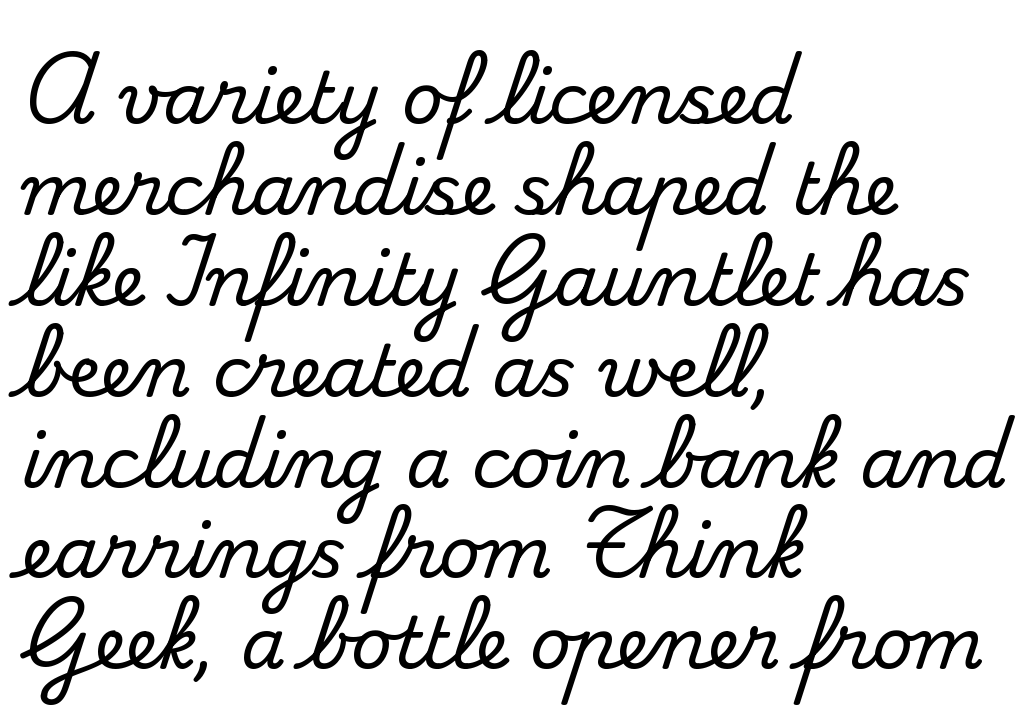
Tracking value appears to be zero — textbook default spacing. Line starts are locked; line ends wander. Think of a printed novel: that variable character pitch is what you see here. The passage shown is not underscored anywhere. Does the leading feel generous? No, just average.
